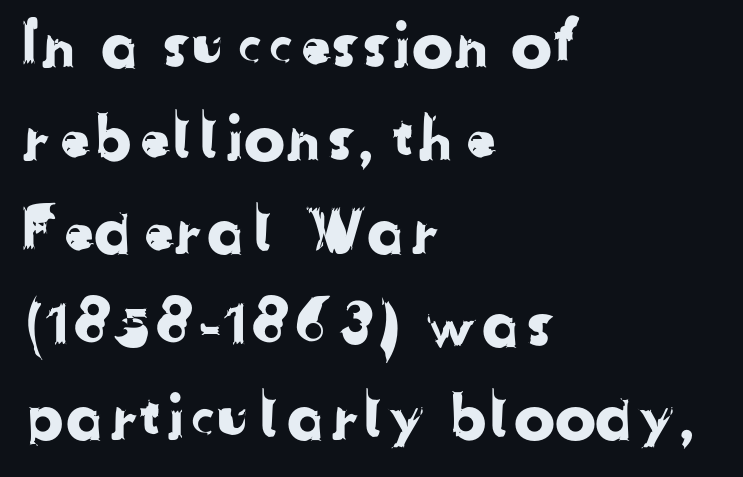
Typographically, this falls in the sans-serif category. This rendering uses left alignment, leaving the right contour irregular. Quick note: underline off. How are the letters spaced? Ordinarily, with no added tracking. You could not count columns in this text — the font is proportionally spaced. Regarding leading, the lines here are spaced in the standard way.
